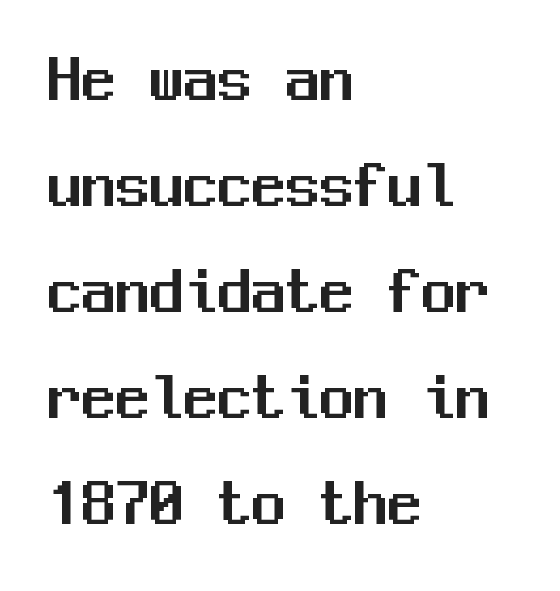
The image shows 68 px sans-serif type, upright, monospaced; set left-aligned, normal line spacing (1.56x), normal letter spacing, not underlined; medium stroke contrast and a medium x-height.
